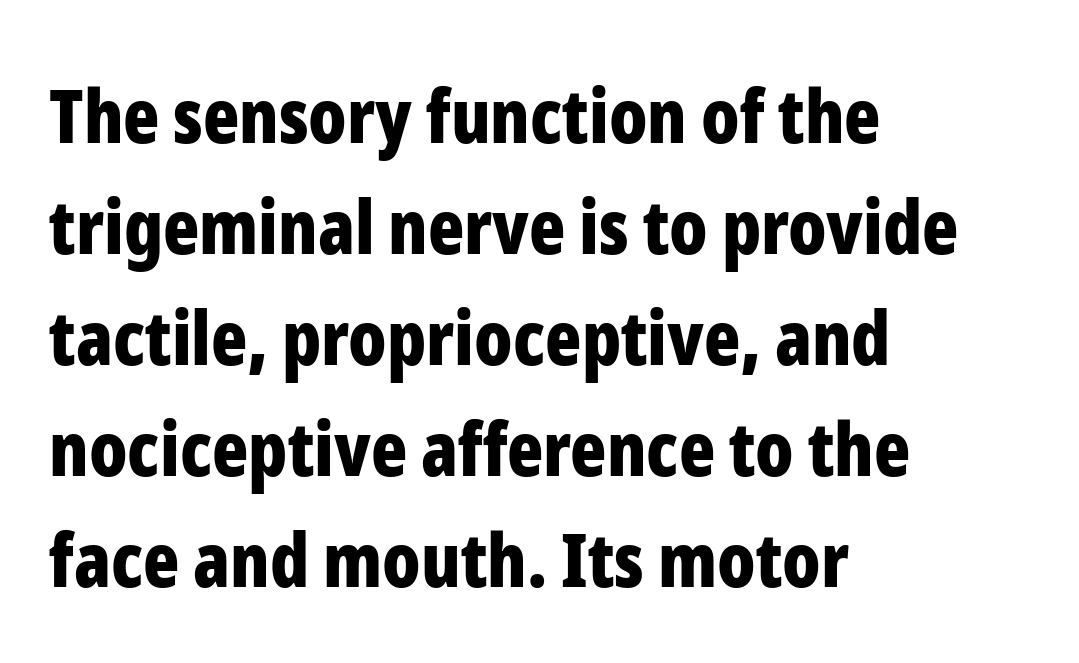
Q: Is the text bold? A: Yes.
Q: Is the text italic (slanted)? A: No, it is upright.
Q: Is the typeface a serif or a sans-serif typeface? A: Sans-serif.
Q: Is the text underlined? A: No.
Q: How is the paragraph aligned? A: Left-aligned.
Q: Is the spacing between letters normal or unusually wide? A: Normal.
Q: Is the spacing between lines tight, normal or loose? A: Normal.
Q: Width (condensed, normal, or wide)? A: Condensed.
Q: Stroke contrast? A: Low.
Q: x-height? A: Medium.
Q: Monospaced? A: No.
